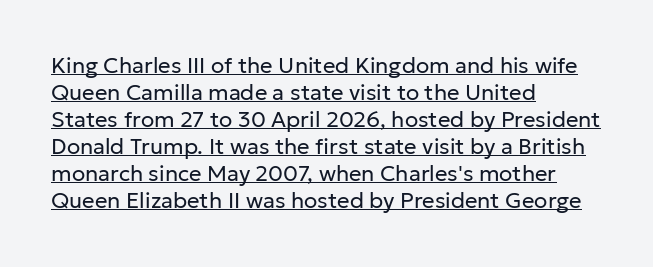
{"italic": "no", "bold": "no", "underline": "yes", "align": "left", "line_spacing_ratio": 1.23, "letter_spacing": "normal", "letter_spacing_em": 0.0, "glyph_px": 22}
